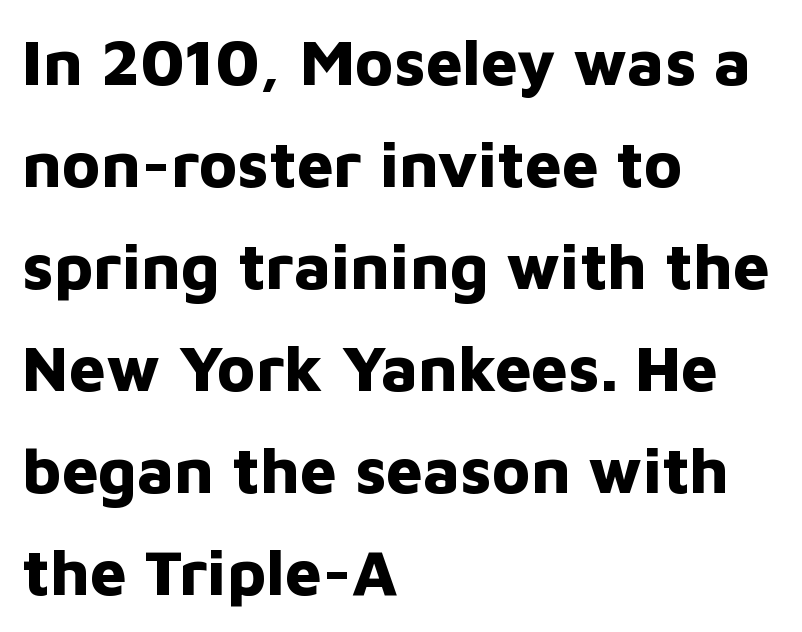
The strokes are fattened all the way to bold. Every row of glyphs begins at an identical x-position on the left. Ascenders rise straight up at ninety degrees. The characters display no serif detailing; their extremities are plain. Has an underline been added? It has not. The rows are spaced the way most documents space them.
